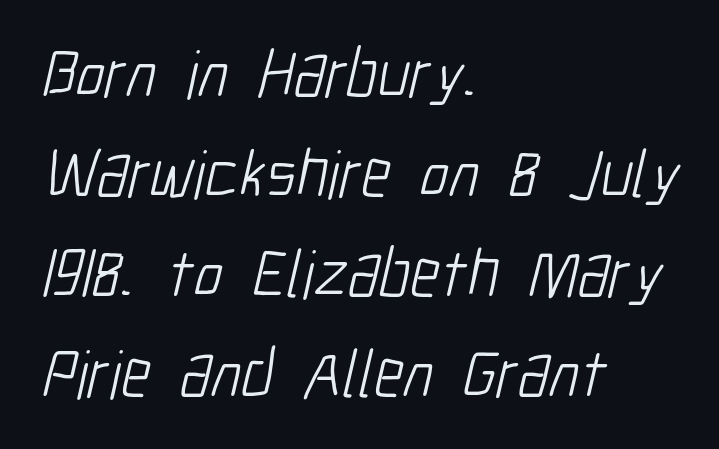
The ragged edge is on the right, which tells us the setting is flush left. The space beneath each line is pristine and unruled. Quick note: interline space is typical. The face used here is a sans, in the tradition of grotesques and geometrics.
